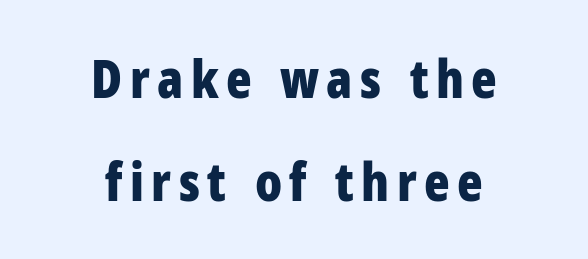
Q: Is the text bold? A: Yes.
Q: Is the text italic (slanted)? A: No, it is upright.
Q: Is the typeface a serif or a sans-serif typeface? A: Sans-serif.
Q: Is the text underlined? A: No.
Q: How is the paragraph aligned? A: Centered.
Q: Is the spacing between lines tight, normal or loose? A: Loose.
Q: Width (condensed, normal, or wide)? A: Condensed.
Q: Stroke contrast? A: Low.
Q: x-height? A: Medium.
Q: Monospaced? A: No.
